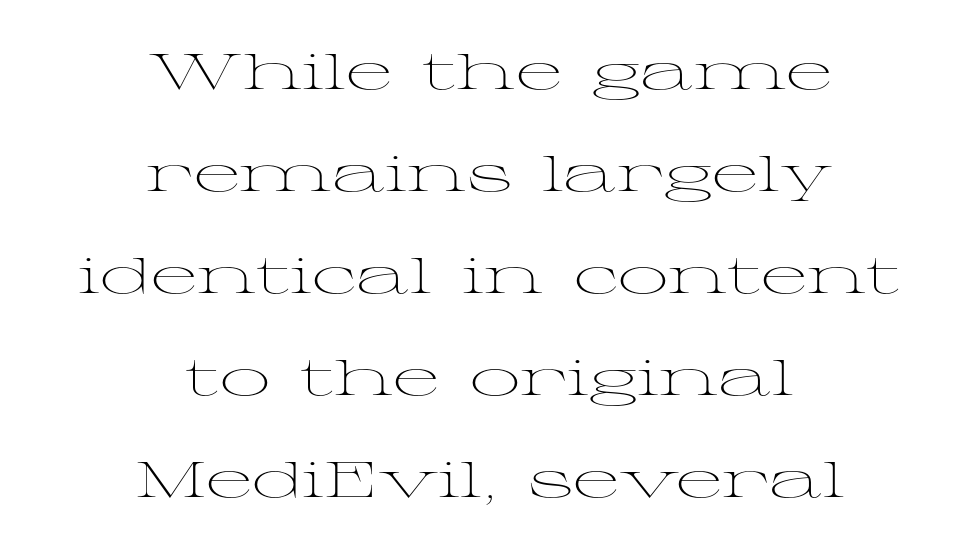
The image shows 50 px light, wide serif type, upright; set centered, loose line spacing (2.04x), normal letter spacing, not underlined; medium stroke contrast and a medium x-height.
